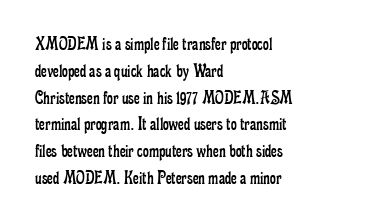
Unlike italic type, these characters show no tilt at all. Honestly, there is no underline to notice here at all. The ragged edge is on the right, which tells us the setting is flush left. Tracking here is standard; glyphs follow each other at the usual distance.
